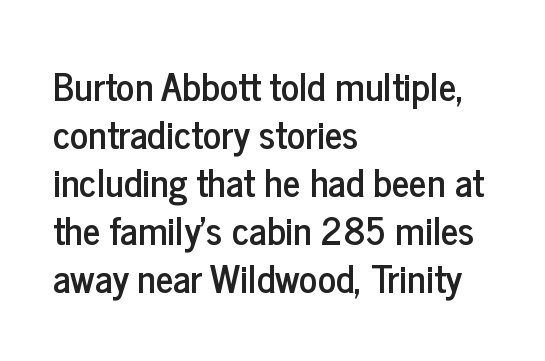
Quick note: interline space is typical. Does the copy run flush right? No — it runs flush left. Is this a fixed-width face? No — the glyphs have proportional, varying widths. Look at the tracking — it's just the regular setting, nothing added. Classification — sans serif. Plain, unruled lines of type.
